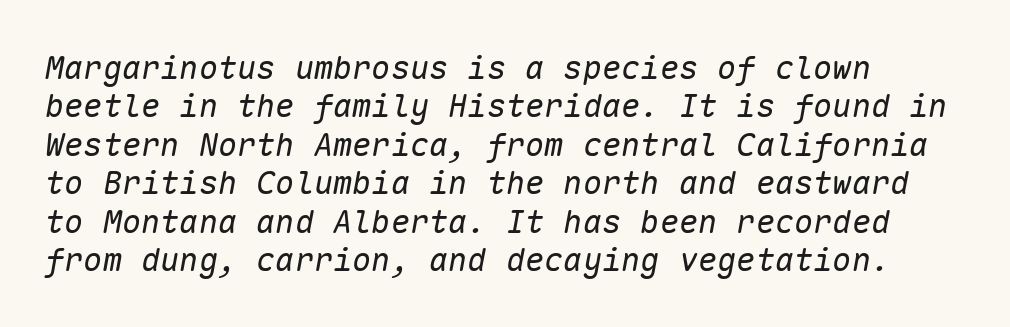
{"italic": "yes", "lean": "right", "slant_degrees": 10, "bold": "no", "weight": "regular", "width": "normal", "stroke_contrast": "low", "x_height": "medium", "monospaced": "yes", "underline": "no", "align": "left", "line_spacing_ratio": 1.2, "letter_spacing": "normal", "letter_spacing_em": 0.0, "glyph_px": 32}
